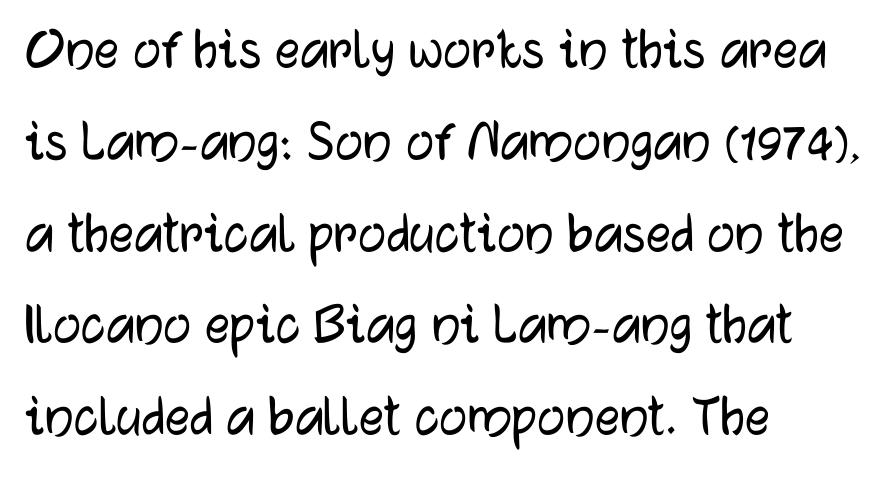
Q: Is the text italic (slanted)? A: No, it is upright.
Q: Is the typeface a serif or a sans-serif typeface? A: Sans-serif.
Q: Is the text underlined? A: No.
Q: How is the paragraph aligned? A: Left-aligned.
Q: Is the spacing between letters normal or unusually wide? A: Normal.
Q: Is the spacing between lines tight, normal or loose? A: Normal.
Q: Width (condensed, normal, or wide)? A: Normal.
Q: Stroke contrast? A: Low.
Q: x-height? A: Medium.
Q: Monospaced? A: No.
